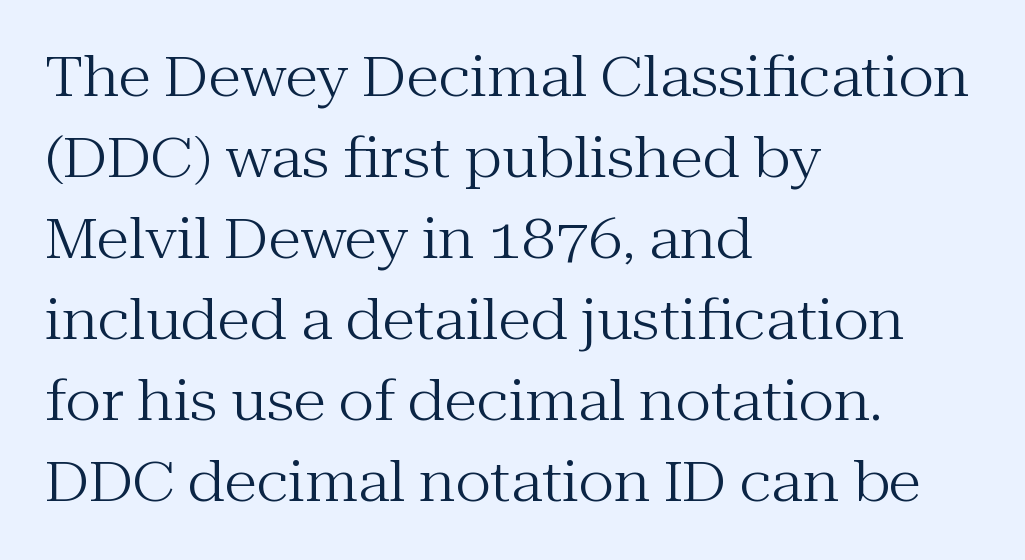
The passage is arranged the way most books set body copy — flush left. Every character sits straight up, as roman type does. The characters are drawn with everyday or finer stroke widths. A bare baseline throughout the passage. Interline gaps are of average width in this sample.
